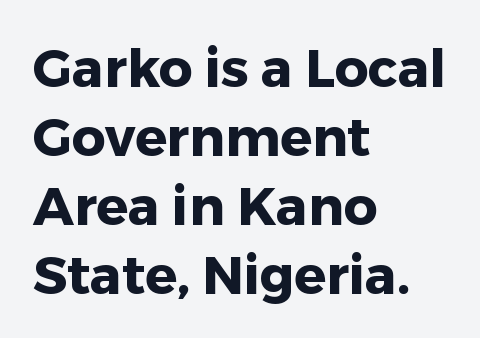
{"serif": "no", "italic": "no", "bold": "yes", "weight": "heavy", "width": "normal", "stroke_contrast": "low", "x_height": "medium", "monospaced": "no", "underline": "no", "align": "left", "line_spacing": "normal", "line_spacing_ratio": 1.3, "letter_spacing": "normal", "letter_spacing_em": 0.0, "glyph_px": 53}
